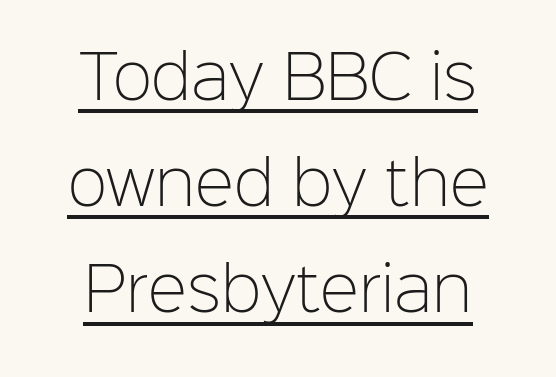
The rendering keeps characters at their native spacing. Is there any slant? The stems are plumb. The sample's only ornament is a line tracing under the words. Weight: regular or lighter. Here the designer chose a conventional face with non-uniform glyph widths.
